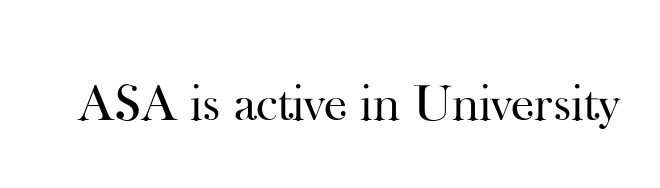
Do the characters align in a grid? No, the font is proportional. Vertical stems look standard width or narrower in stroke. Upright lettering throughout. Anything drawn beneath the words? Only blank space. Font category for this specimen: serif. Each word holds together tightly as a unit, with standard inter-letter gaps.
